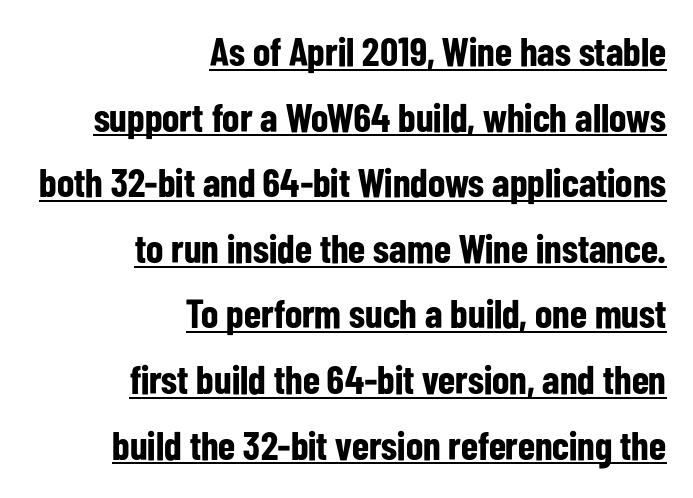
{"serif": "no", "italic": "no", "bold": "yes", "weight": "bold", "width": "condensed", "stroke_contrast": "low", "x_height": "medium", "monospaced": "no", "underline": "yes", "align": "right", "line_spacing": "normal", "line_spacing_ratio": 1.64, "letter_spacing": "normal", "letter_spacing_em": 0.0, "glyph_px": 40}
